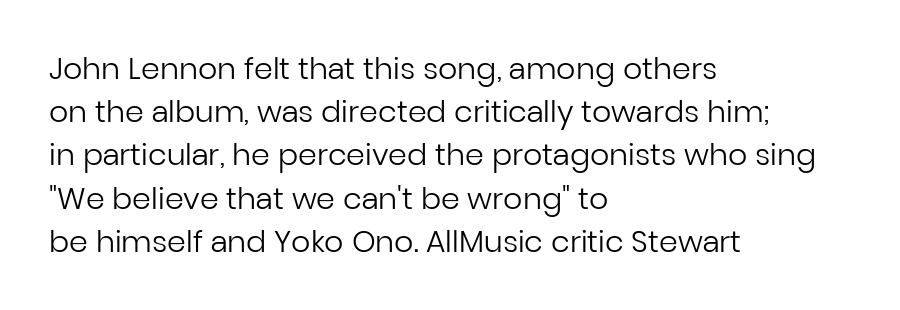
The image shows 30 px regular-weight sans-serif type, upright; set left-aligned, normal line spacing (1.44x), normal letter spacing, not underlined; low stroke contrast and a medium x-height.
